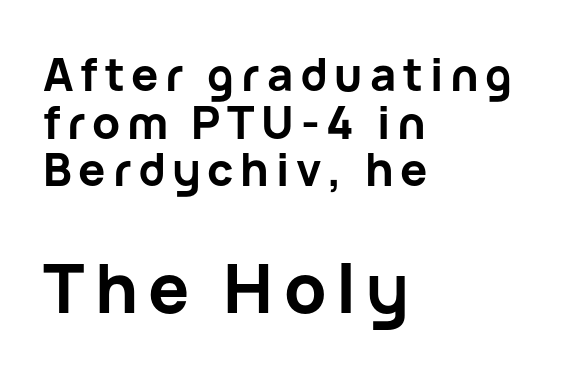
Q: Is the text bold? A: Yes.
Q: Is the text italic (slanted)? A: No, it is upright.
Q: Is the typeface a serif or a sans-serif typeface? A: Sans-serif.
Q: Is the text underlined? A: No.
Q: How is the paragraph aligned? A: Left-aligned.
Q: Is the spacing between lines tight, normal or loose? A: Tight.
Q: Which block of text is set in a larger size, the first (top) or the second (bottom)? A: The second (bottom) one.
Q: Width (condensed, normal, or wide)? A: Normal.
Q: Stroke contrast? A: Low.
Q: x-height? A: Medium.
Q: Monospaced? A: No.
